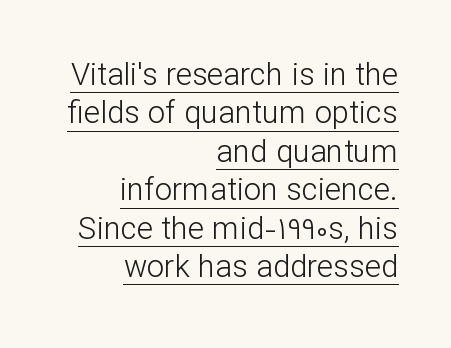
The image shows 31 px light sans-serif type, upright; set right-aligned, line spacing 1.24x, normal letter spacing, underlined; low stroke contrast and a medium x-height.
